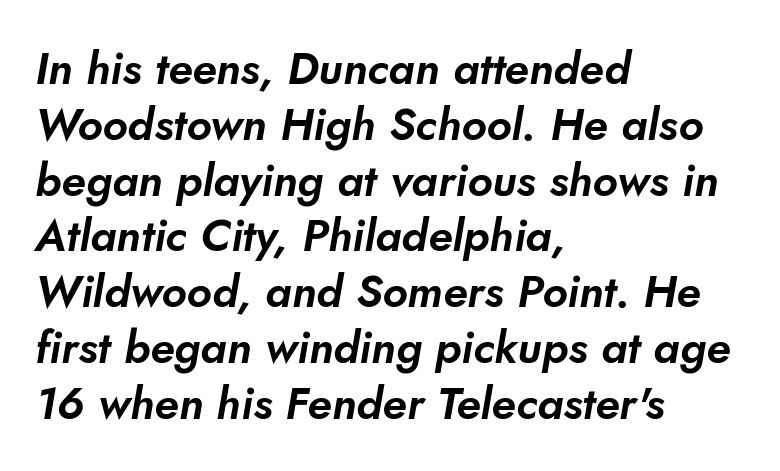
The image shows 45 px sans-serif type; set left-aligned, line spacing 1.24x, normal letter spacing, not underlined; low stroke contrast and a small x-height.
